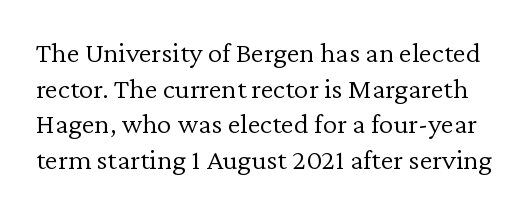
Q: Is the text bold? A: No.
Q: Is the text italic (slanted)? A: No, it is upright.
Q: Is the typeface a serif or a sans-serif typeface? A: Serif.
Q: Is the text underlined? A: No.
Q: Is the spacing between letters normal or unusually wide? A: Normal.
Q: Width (condensed, normal, or wide)? A: Normal.
Q: Stroke contrast? A: Low.
Q: x-height? A: Medium.
Q: Monospaced? A: No.
